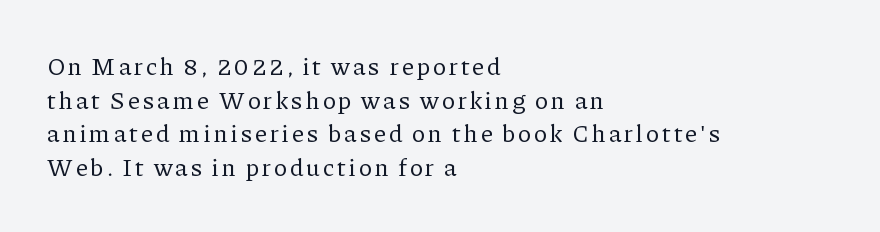
Q: Is the text bold? A: No.
Q: Is the text italic (slanted)? A: No, it is upright.
Q: Is the text underlined? A: No.
Q: How is the paragraph aligned? A: Left-aligned.
Q: Is the spacing between lines tight, normal or loose? A: Normal.
